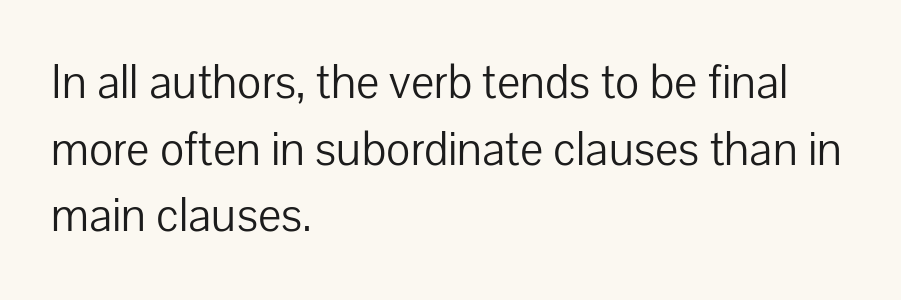
The image shows 49 px light sans-serif type, upright; set left-aligned, normal line spacing (1.36x), normal letter spacing, not underlined; low stroke contrast and a medium x-height.
